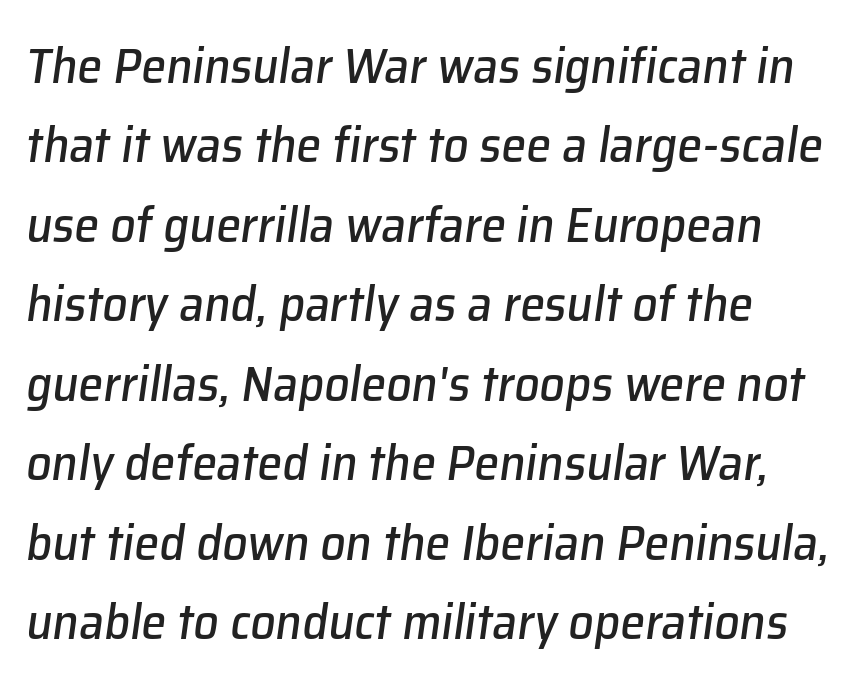
Q: Is the text italic (slanted)? A: Yes, it leans right by about 8 degrees.
Q: Is the text underlined? A: No.
Q: How is the paragraph aligned? A: Left-aligned.
Q: Is the spacing between letters normal or unusually wide? A: Normal.
Q: Is the spacing between lines tight, normal or loose? A: Normal.
Q: Width (condensed, normal, or wide)? A: Normal.
Q: Stroke contrast? A: Low.
Q: x-height? A: Medium.
Q: Monospaced? A: No.
